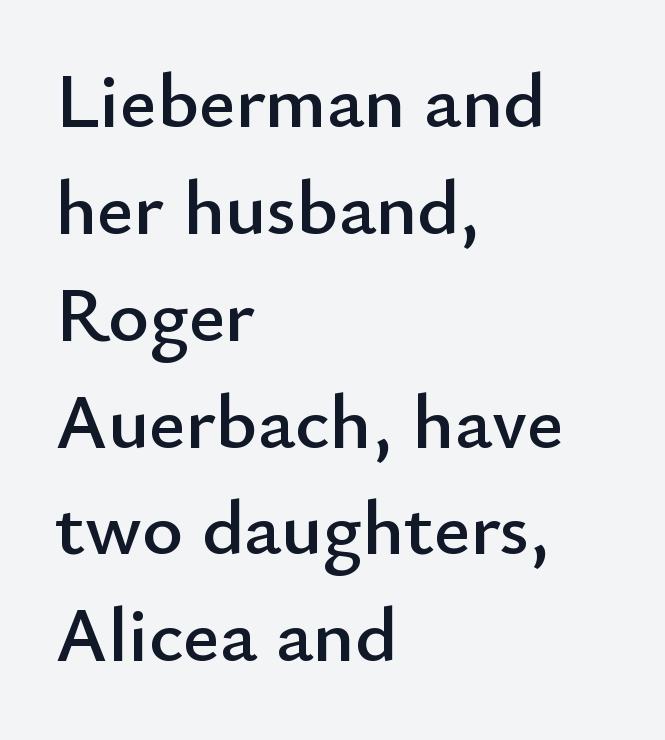
Plain, unruled lines of type. Each letter keeps its own natural width here, so spacing adapts to shape. Ascenders rise straight up at ninety degrees. Look at the bottom of the vertical strokes: they stop flat, with no serifs. The paragraph shown leans on its left margin. Letter spacing: default.
